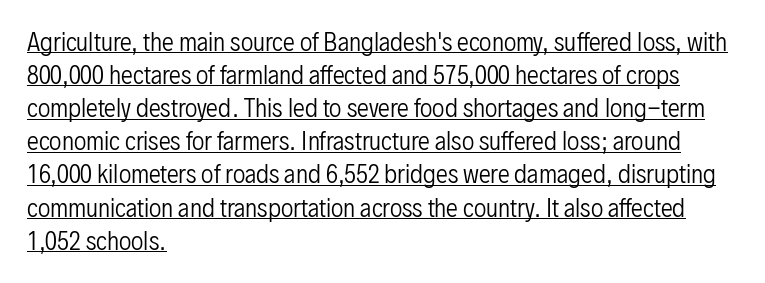
Q: Is the text bold? A: No.
Q: Is the text italic (slanted)? A: No, it is upright.
Q: Is the text underlined? A: Yes.
Q: How is the paragraph aligned? A: Left-aligned.
Q: Is the spacing between letters normal or unusually wide? A: Normal.
Q: Is the spacing between lines tight, normal or loose? A: Normal.
